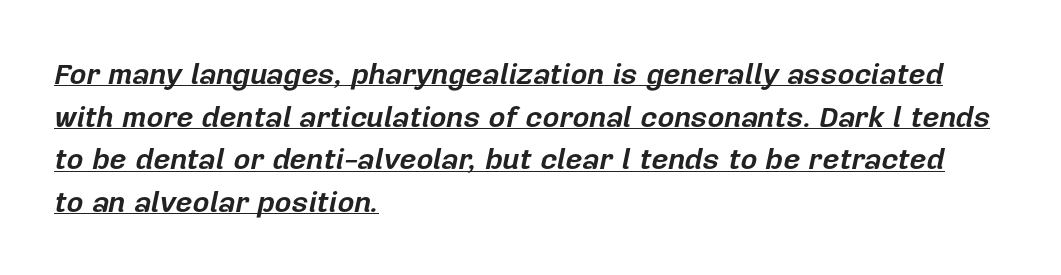
{"italic": "yes", "lean": "right", "slant_degrees": 12, "bold": "yes", "weight": "bold", "width": "normal", "stroke_contrast": "low", "x_height": "medium", "monospaced": "no", "underline": "yes", "align": "left", "line_spacing": "normal", "line_spacing_ratio": 1.47, "letter_spacing": "normal", "letter_spacing_em": 0.0, "glyph_px": 29}
